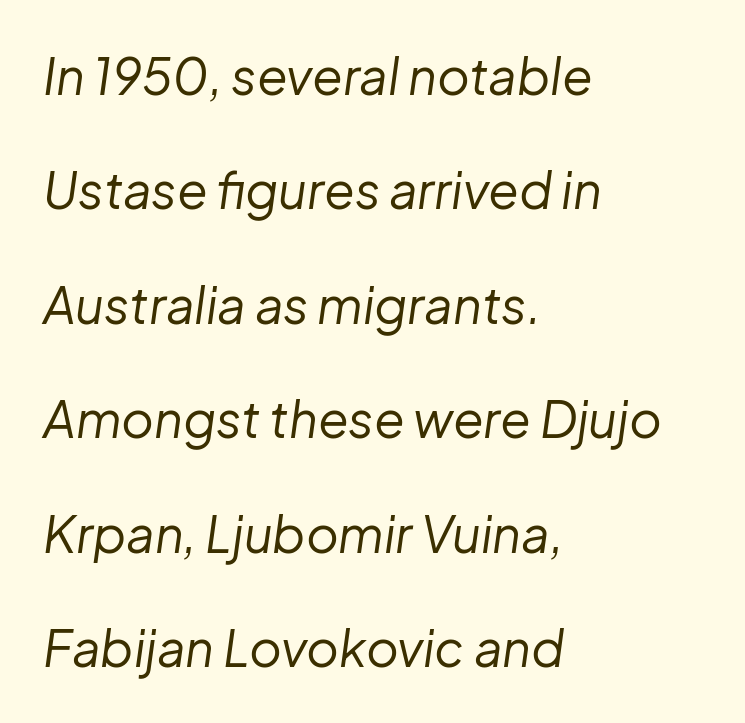
{"italic": "yes", "lean": "right", "slant_degrees": 8, "bold": "no", "weight": "regular", "width": "normal", "stroke_contrast": "low", "x_height": "medium", "monospaced": "no", "underline": "no", "align": "left", "line_spacing": "loose", "line_spacing_ratio": 2.29, "letter_spacing": "normal", "letter_spacing_em": 0.0, "glyph_px": 50}
